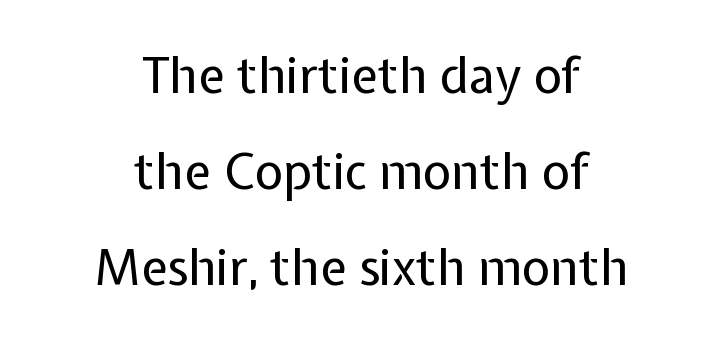
Q: Is the text bold? A: No.
Q: Is the text italic (slanted)? A: No, it is upright.
Q: Is the typeface a serif or a sans-serif typeface? A: Sans-serif.
Q: Is the text underlined? A: No.
Q: How is the paragraph aligned? A: Centered.
Q: Is the spacing between letters normal or unusually wide? A: Normal.
Q: Is the spacing between lines tight, normal or loose? A: Loose.
Q: Width (condensed, normal, or wide)? A: Normal.
Q: Stroke contrast? A: Low.
Q: x-height? A: Medium.
Q: Monospaced? A: No.
